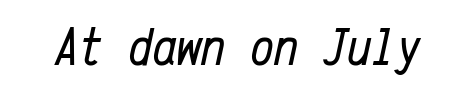
Q: Is the text bold? A: No.
Q: Is the text italic (slanted)? A: Yes, it leans right by about 12 degrees.
Q: Is the text underlined? A: No.
Q: Is the spacing between letters normal or unusually wide? A: Normal.
Q: Width (condensed, normal, or wide)? A: Condensed.
Q: Stroke contrast? A: Low.
Q: x-height? A: Medium.
Q: Monospaced? A: Yes.
